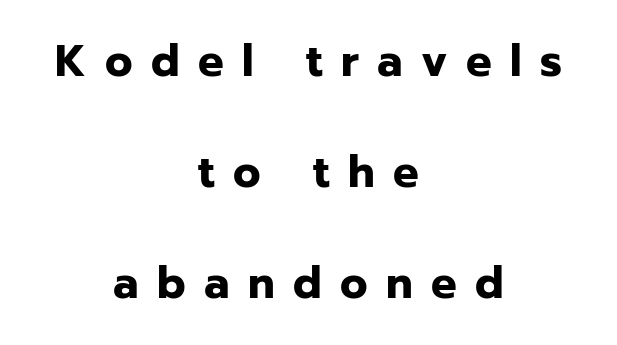
Weight: bold. Reading down the column, the eye jumps a long way to each next line. In terms of posture, this sample is upright. The face used here is proportionally spaced, like ordinary book or web type. Horizontal alignment here is central, giving a formal, balanced look.
